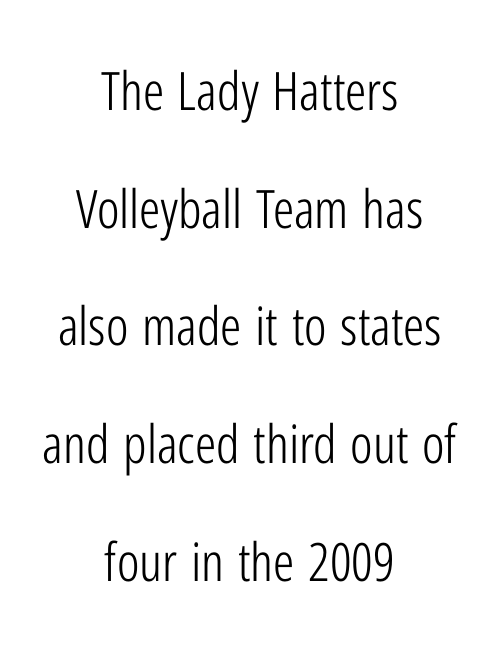
Honestly, there is no underline to notice here at all. Each word holds together tightly as a unit, with standard inter-letter gaps. Is this a fixed-width face? No — the glyphs have proportional, varying widths. You can tell from the bare stems that sans-serif type was used. The typesetting does not lean heavy: it is not bold.
